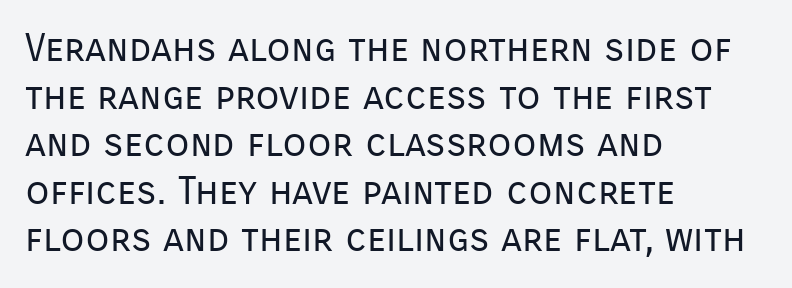
Which margin do the lines hug? The left one — the right edge is uneven. Characters remain perfectly vertical along every line. In terms of letterspacing, this is plain default setting. Think standard paragraph weight, or any step lighter than that. Type without underlining.
